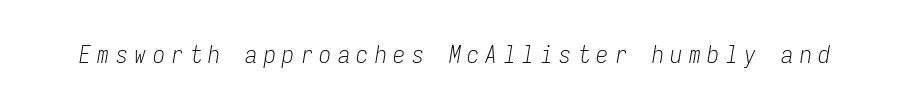
Q: Is the text bold? A: No.
Q: Is the text italic (slanted)? A: Yes, it leans right by about 9 degrees.
Q: Is the text underlined? A: No.
Q: Is the spacing between letters normal or unusually wide? A: Unusually wide.
